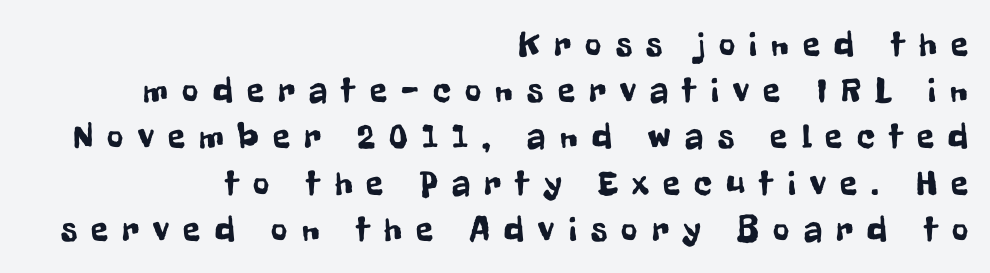
The image shows 35 px condensed sans-serif type, upright; set right-aligned, normal line spacing (1.32x), unusually wide letter spacing (+0.41 em), not underlined; low stroke contrast and a medium x-height.
